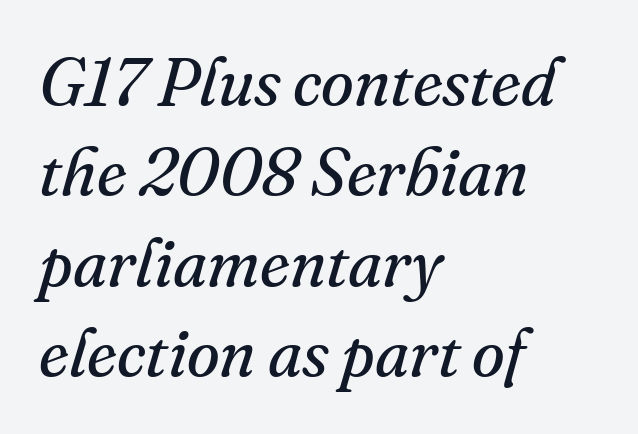
{"serif": "yes", "italic": "yes", "lean": "right", "slant_degrees": 16, "bold": "no", "weight": "regular", "width": "normal", "stroke_contrast": "medium", "x_height": "small", "monospaced": "no", "underline": "no", "align": "left", "line_spacing": "normal", "line_spacing_ratio": 1.35, "letter_spacing": "normal", "letter_spacing_em": 0.0, "glyph_px": 67}
